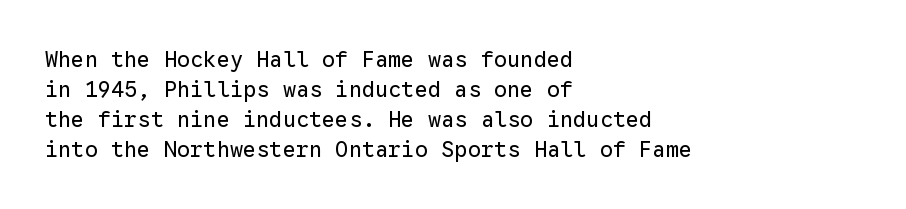
Q: Is the text bold? A: No.
Q: Is the text italic (slanted)? A: No, it is upright.
Q: Is the text underlined? A: No.
Q: How is the paragraph aligned? A: Left-aligned.
Q: Is the spacing between letters normal or unusually wide? A: Normal.
Q: Is the spacing between lines tight, normal or loose? A: Normal.
